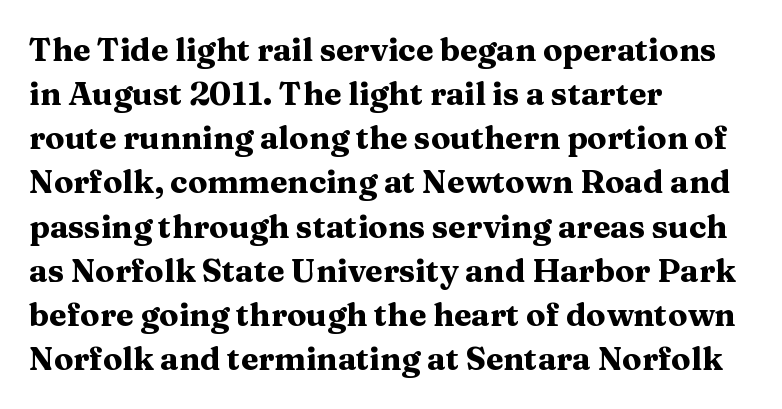
The image shows 32 px heavy, wide serif type, upright; set left-aligned, normal line spacing (1.38x), normal letter spacing, not underlined; medium stroke contrast and a medium x-height.
